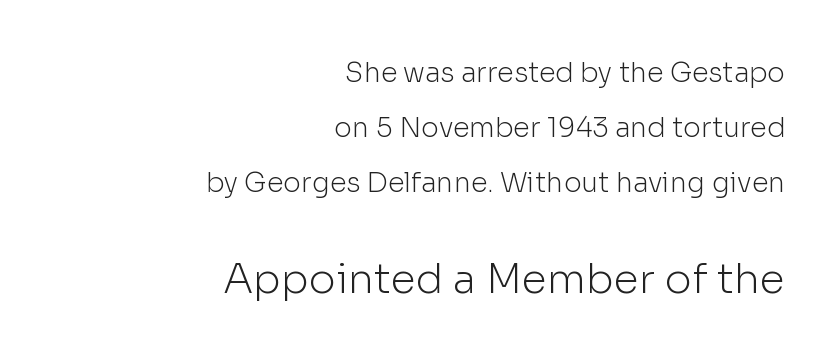
The image shows 41 px light sans-serif type, upright; set right-aligned, loose line spacing (2.04x), normal letter spacing, not underlined; the second (bottom) block is 1.52x larger; low stroke contrast and a medium x-height.
